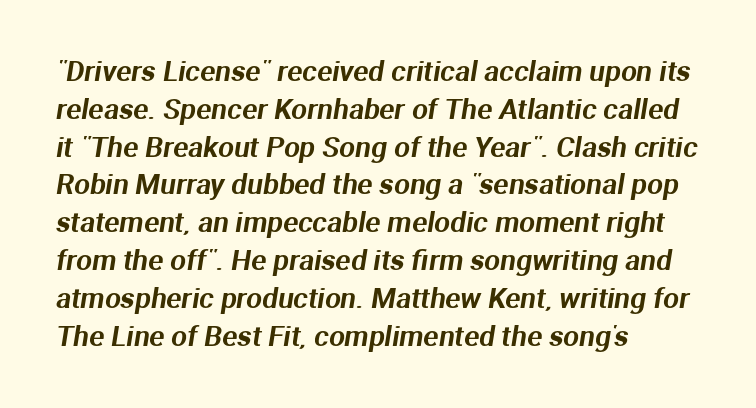
{"serif": "no", "width": "normal", "stroke_contrast": "medium", "x_height": "medium", "monospaced": "no", "underline": "no", "align": "left", "line_spacing": "normal", "line_spacing_ratio": 1.35, "letter_spacing": "normal", "letter_spacing_em": 0.0, "glyph_px": 28}
